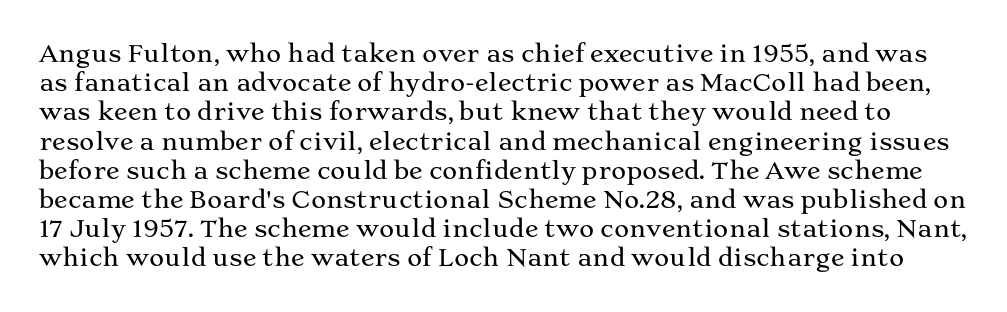
{"italic": "no", "underline": "no", "line_spacing": "normal", "line_spacing_ratio": 1.27, "letter_spacing": "normal", "letter_spacing_em": 0.0, "glyph_px": 23}
